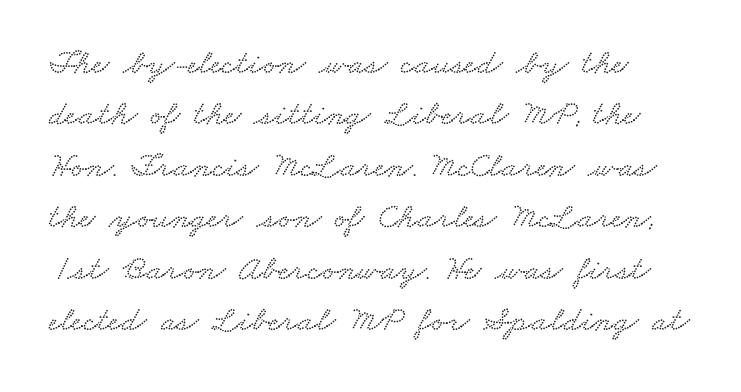
{"width": "wide", "stroke_contrast": "low", "x_height": "small", "monospaced": "no", "underline": "no", "line_spacing": "normal", "line_spacing_ratio": 1.47, "letter_spacing": "normal", "letter_spacing_em": 0.0, "glyph_px": 35}
